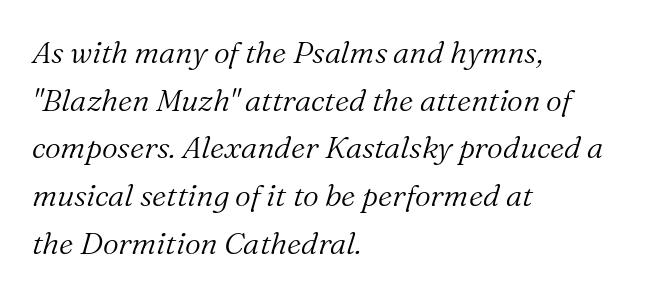
{"serif": "yes", "italic": "yes", "lean": "right", "slant_degrees": 16, "bold": "no", "weight": "light", "width": "normal", "stroke_contrast": "medium", "x_height": "medium", "monospaced": "no", "underline": "no", "align": "left", "line_spacing": "normal", "line_spacing_ratio": 1.54, "letter_spacing": "normal", "letter_spacing_em": 0.0, "glyph_px": 31}
